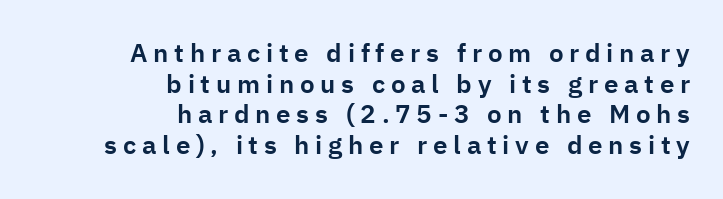
{"italic": "no", "underline": "no", "align": "right", "line_spacing_ratio": 1.18, "letter_spacing": "wide", "letter_spacing_em": 0.22, "glyph_px": 26}
